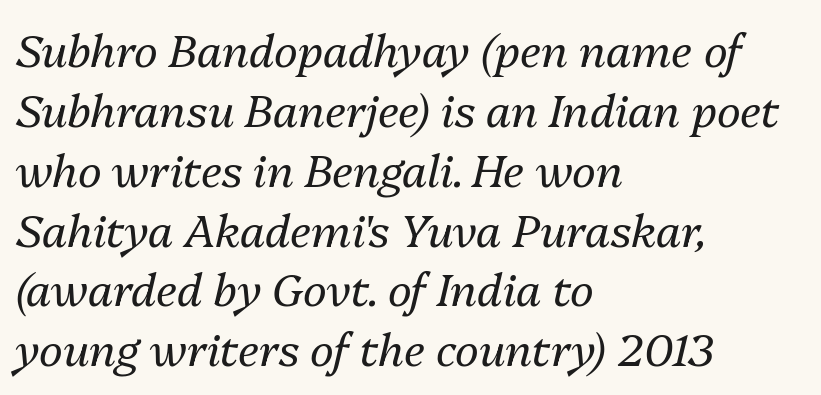
Q: Is the text bold? A: No.
Q: Is the text italic (slanted)? A: Yes, it leans right by about 13 degrees.
Q: Is the text underlined? A: No.
Q: How is the paragraph aligned? A: Left-aligned.
Q: Is the spacing between letters normal or unusually wide? A: Normal.
Q: Is the spacing between lines tight, normal or loose? A: Normal.
Q: Width (condensed, normal, or wide)? A: Normal.
Q: Stroke contrast? A: Medium.
Q: x-height? A: Medium.
Q: Monospaced? A: No.
